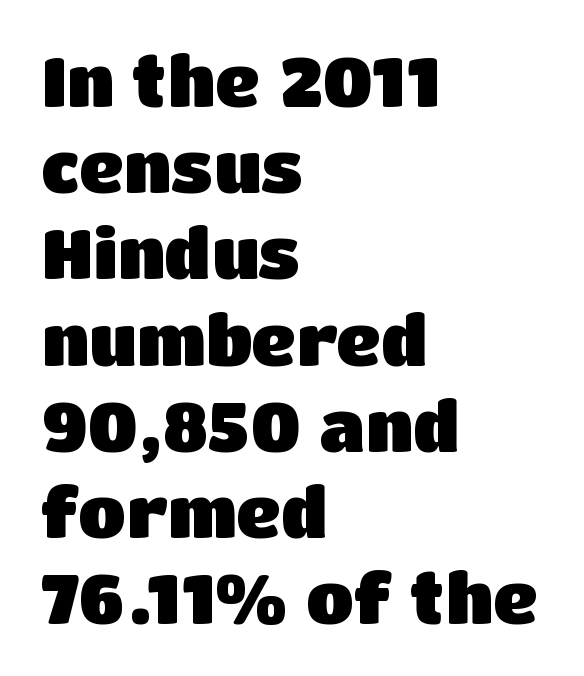
This sample has the flowing, uneven cadence of proportional lettering. The paragraph shown leans on its left margin. Set as a true bold cut, around the 700 mark. The words here are not underlined.
